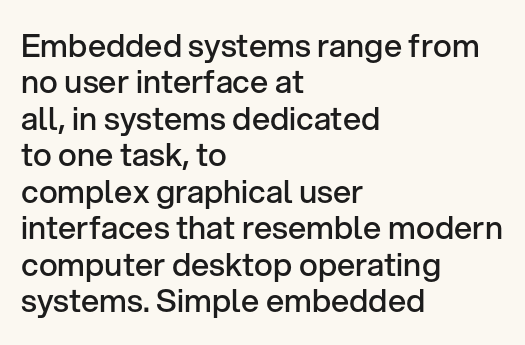
{"serif": "no", "italic": "no", "bold": "semi", "weight": "semibold", "width": "normal", "stroke_contrast": "low", "x_height": "medium", "monospaced": "no", "underline": "no", "align": "left", "line_spacing": "tight", "line_spacing_ratio": 1.14, "letter_spacing": "normal", "letter_spacing_em": 0.0, "glyph_px": 32}
